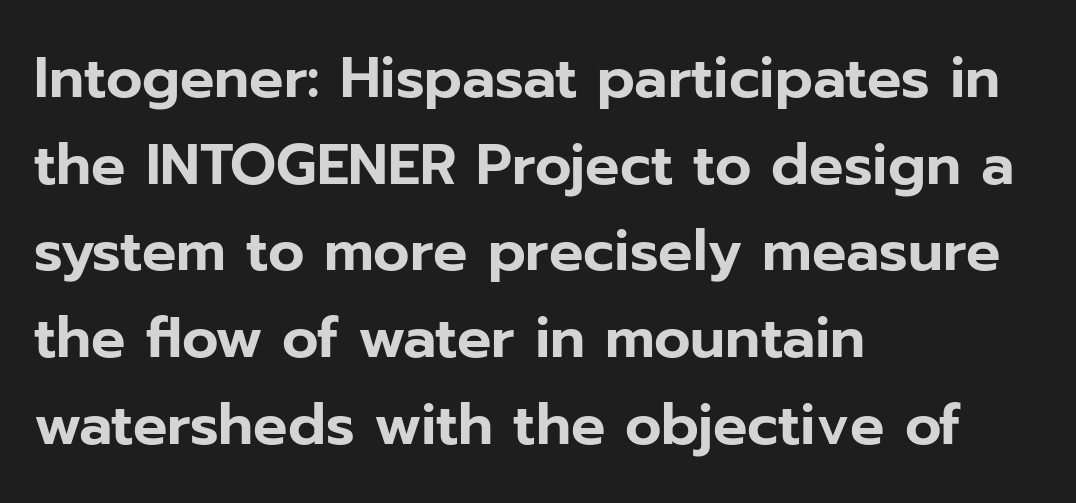
The image shows 57 px sans-serif type, upright; set left-aligned, normal line spacing (1.52x), normal letter spacing, not underlined; low stroke contrast and a medium x-height.
